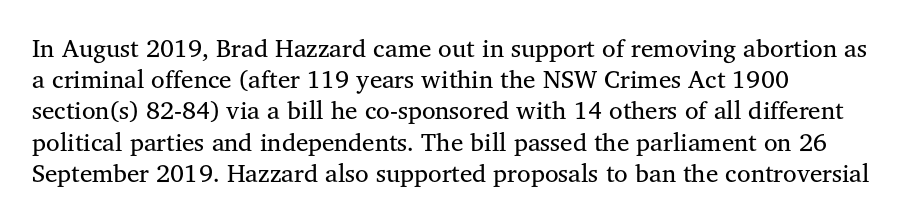
Q: Is the text bold? A: No.
Q: Is the text italic (slanted)? A: No, it is upright.
Q: Is the text underlined? A: No.
Q: How is the paragraph aligned? A: Left-aligned.
Q: Is the spacing between letters normal or unusually wide? A: Normal.
Q: Is the spacing between lines tight, normal or loose? A: Normal.
